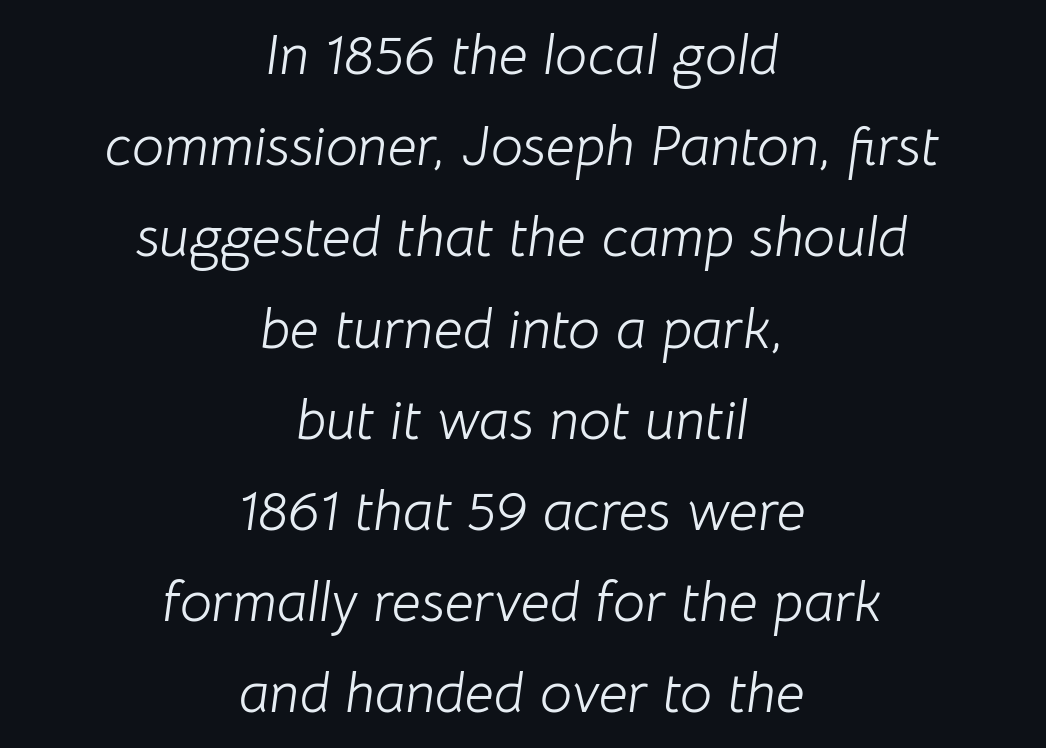
Q: Is the text bold? A: No.
Q: Is the text italic (slanted)? A: Yes, it leans right by about 8 degrees.
Q: Is the text underlined? A: No.
Q: How is the paragraph aligned? A: Centered.
Q: Is the spacing between letters normal or unusually wide? A: Normal.
Q: Is the spacing between lines tight, normal or loose? A: Normal.
Q: Width (condensed, normal, or wide)? A: Normal.
Q: Stroke contrast? A: Low.
Q: x-height? A: Medium.
Q: Monospaced? A: No.
